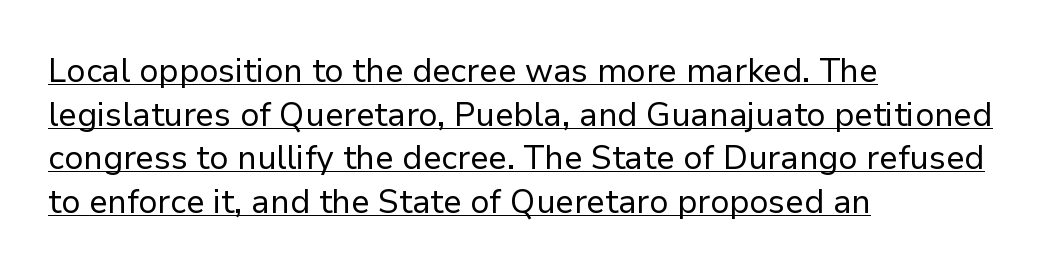
{"serif": "no", "italic": "no", "bold": "no", "weight": "regular", "width": "normal", "stroke_contrast": "low", "x_height": "medium", "monospaced": "no", "underline": "yes", "align": "left", "line_spacing": "normal", "line_spacing_ratio": 1.32, "letter_spacing": "normal", "letter_spacing_em": 0.0, "glyph_px": 33}
